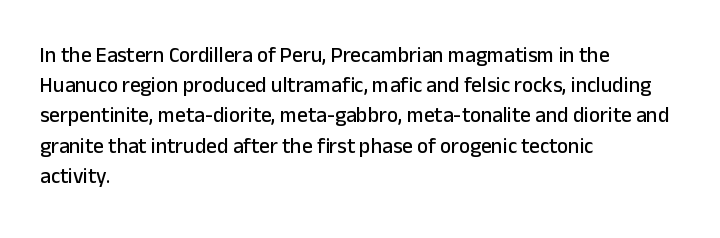
Q: Is the text italic (slanted)? A: No, it is upright.
Q: Is the text underlined? A: No.
Q: How is the paragraph aligned? A: Left-aligned.
Q: Is the spacing between letters normal or unusually wide? A: Normal.
Q: Is the spacing between lines tight, normal or loose? A: Normal.
